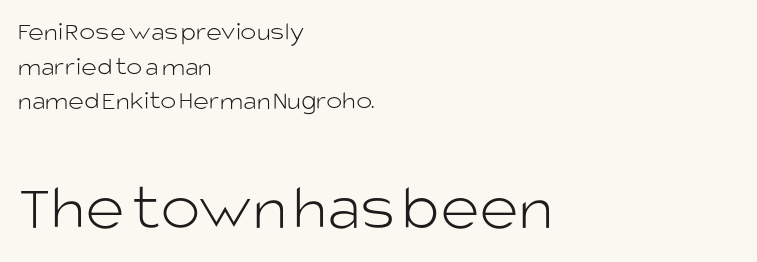
The image shows 67 px light sans-serif type, upright; set left-aligned, normal line spacing (1.28x), normal letter spacing, not underlined; the second (bottom) block is 2.48x larger; low stroke contrast and a large x-height.
